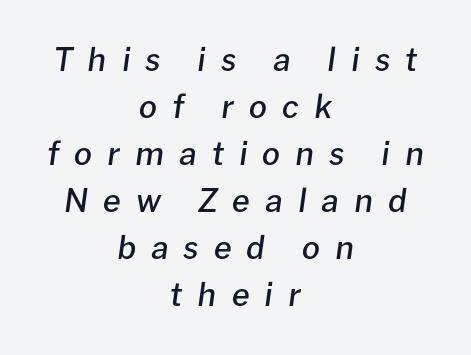
The image shows 32 px semibold type, italic (leaning right); set centered, normal line spacing (1.47x), unusually wide letter spacing (+0.47 em), not underlined; low stroke contrast and a medium x-height.
